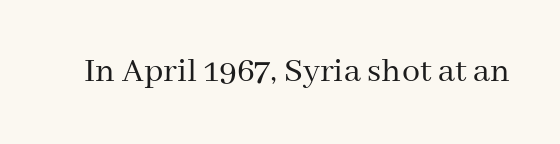
Anything drawn beneath the words? Only blank space. The weight would be labelled regular, book, light, or lighter still. Looks like regular typesetting: each glyph gets only the width it needs. Is the letter spacing exaggerated? No — it looks like the ordinary default. Typographically, this falls in the serif category. The axis of the letterforms is exactly vertical.
